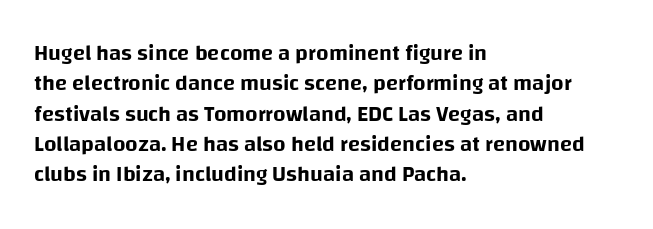
Descenders are the only things crossing below the line. The paragraph has a hard left edge and a soft right edge. Nothing unusual about the tracking: characters are spaced as the font intends. Vertically, the passage feels balanced, rows spaced as you'd expect. If you drew a line through each stem, it would be perfectly vertical.
